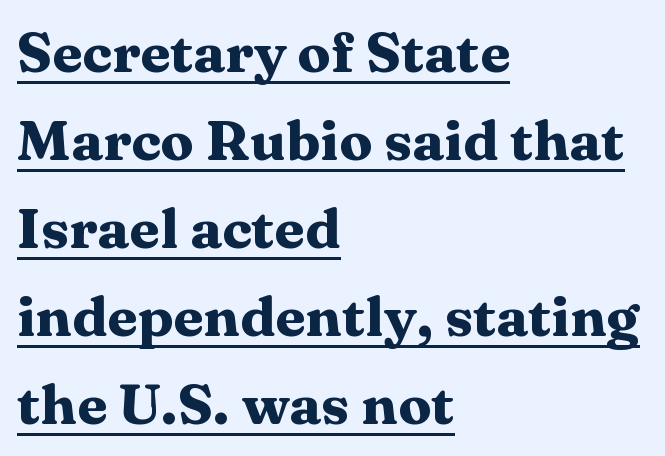
Q: Is the text bold? A: Yes.
Q: Is the text italic (slanted)? A: No, it is upright.
Q: Is the typeface a serif or a sans-serif typeface? A: Serif.
Q: Is the text underlined? A: Yes.
Q: How is the paragraph aligned? A: Left-aligned.
Q: Is the spacing between letters normal or unusually wide? A: Normal.
Q: Is the spacing between lines tight, normal or loose? A: Normal.
Q: Width (condensed, normal, or wide)? A: Wide.
Q: Stroke contrast? A: Medium.
Q: x-height? A: Medium.
Q: Monospaced? A: No.
